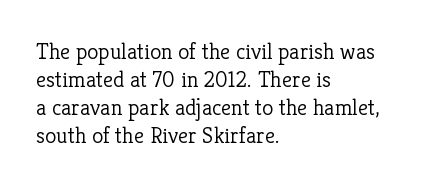
{"italic": "no", "bold": "no", "underline": "no", "align": "left", "line_spacing_ratio": 1.22, "letter_spacing": "normal", "letter_spacing_em": 0.0, "glyph_px": 23}
